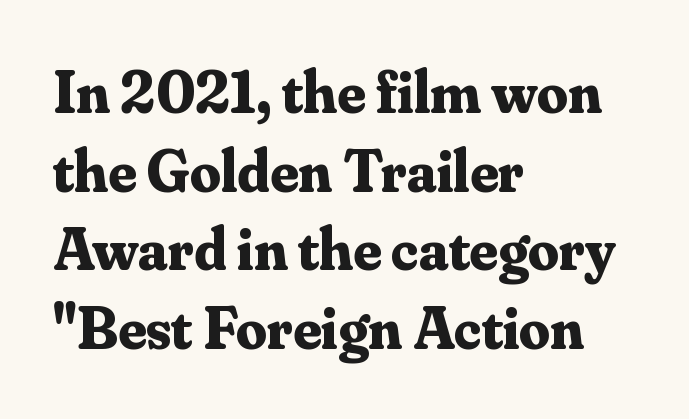
The image shows 61 px bold serif type, upright; set left-aligned, normal line spacing (1.29x), normal letter spacing, not underlined; medium stroke contrast and a small x-height.
